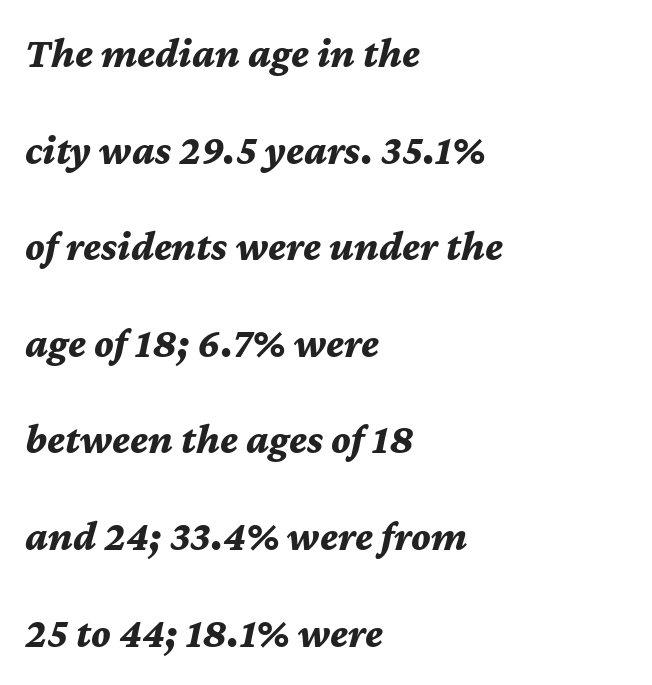
The image shows 42 px bold type, italic (leaning right); set left-aligned, loose line spacing (2.3x), normal letter spacing, not underlined; medium stroke contrast and a medium x-height.
